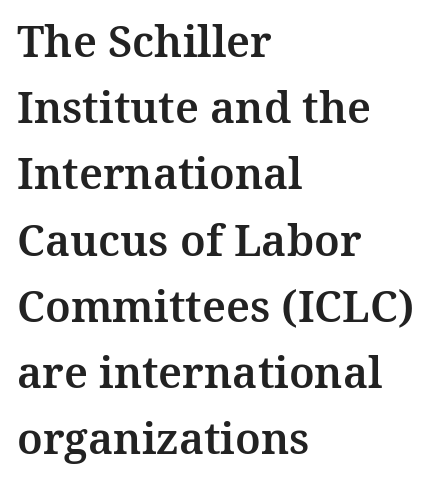
The image shows 43 px serif type, upright; set left-aligned, normal line spacing (1.54x), normal letter spacing, not underlined; medium stroke contrast and a medium x-height.
